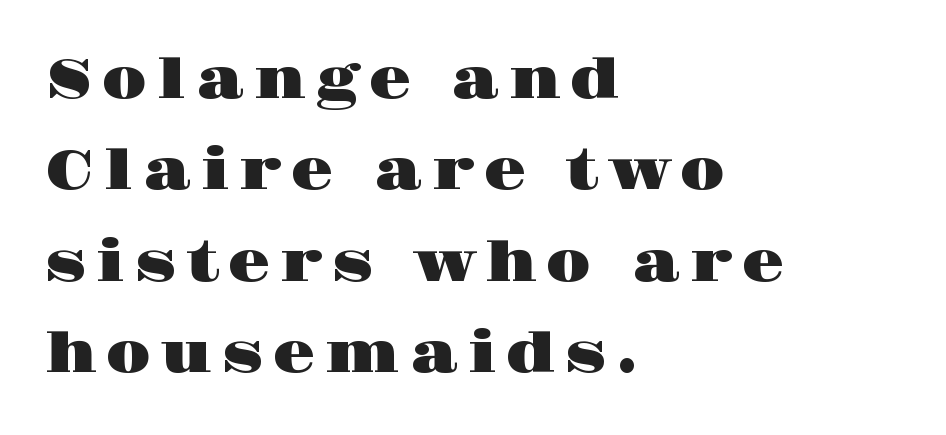
The image shows 55 px wide serif type, upright; set left-aligned, normal line spacing (1.66x), not underlined; high stroke contrast and a large x-height.
